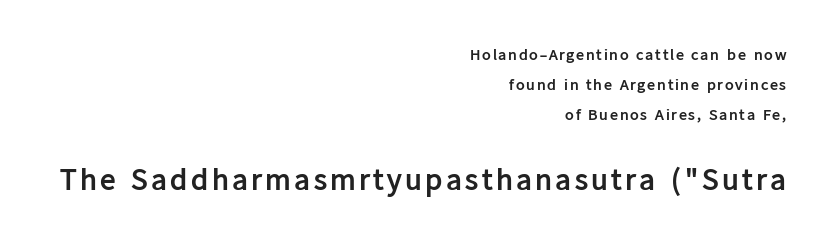
{"serif": "no", "italic": "no", "bold": "yes", "weight": "semibold", "width": "normal", "stroke_contrast": "low", "x_height": "medium", "monospaced": "no", "underline": "no", "align": "right", "line_spacing_ratio": 1.86, "larger_block": "second", "size_ratio": 1.94, "glyph_px": 31}
